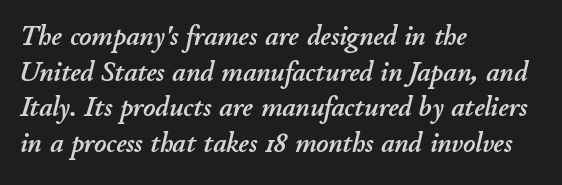
The image shows 29 px text type, italic (leaning right); set left-aligned, line spacing 1.23x, normal letter spacing, not underlined; low stroke contrast and a small x-height.
